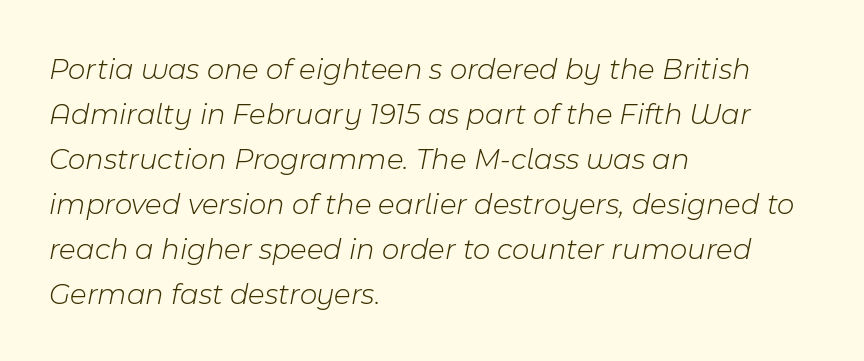
The image shows 30 px light type, italic (leaning right); set left-aligned, normal line spacing (1.5x), normal letter spacing, not underlined; low stroke contrast and a medium x-height.
